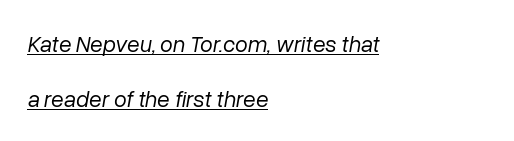
Q: Is the text bold? A: No.
Q: Is the text italic (slanted)? A: Yes, it leans right by about 10 degrees.
Q: Is the text underlined? A: Yes.
Q: How is the paragraph aligned? A: Left-aligned.
Q: Is the spacing between letters normal or unusually wide? A: Normal.
Q: Is the spacing between lines tight, normal or loose? A: Loose.
